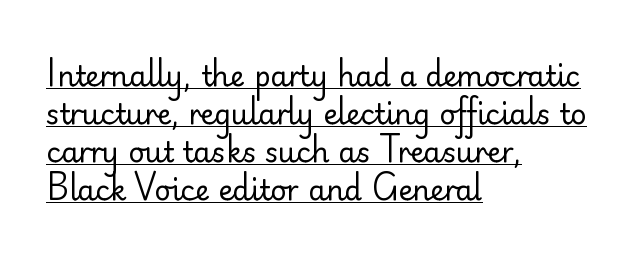
The image shows 28 px regular-weight sans-serif type, upright; set left-aligned, normal line spacing (1.36x), normal letter spacing, underlined; low stroke contrast and a small x-height.
